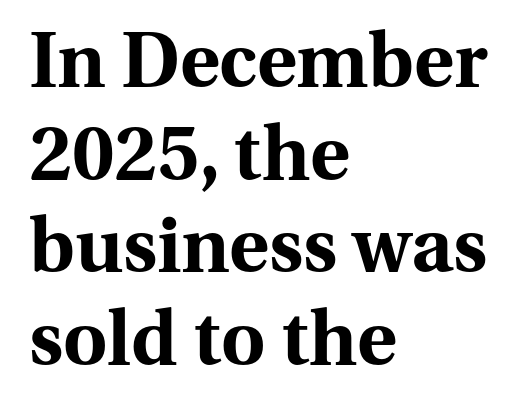
Q: Is the text bold? A: Yes.
Q: Is the text italic (slanted)? A: No, it is upright.
Q: Is the typeface a serif or a sans-serif typeface? A: Serif.
Q: Is the text underlined? A: No.
Q: How is the paragraph aligned? A: Left-aligned.
Q: Is the spacing between letters normal or unusually wide? A: Normal.
Q: Width (condensed, normal, or wide)? A: Normal.
Q: Stroke contrast? A: Medium.
Q: x-height? A: Medium.
Q: Monospaced? A: No.
